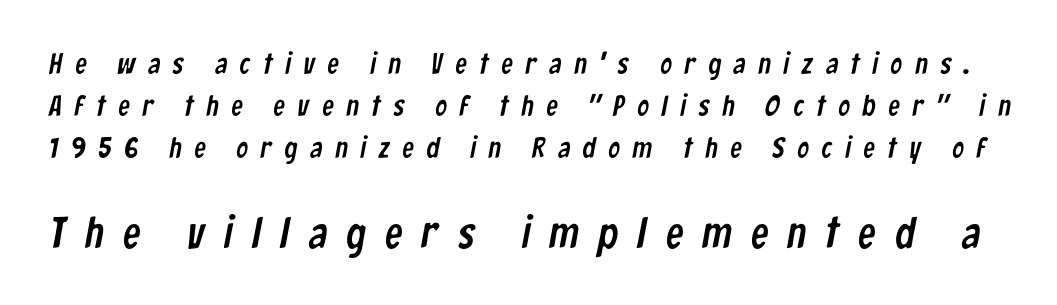
Q: Is the typeface a serif or a sans-serif typeface? A: Sans-serif.
Q: Is the text underlined? A: No.
Q: Is the spacing between letters normal or unusually wide? A: Unusually wide.
Q: Is the spacing between lines tight, normal or loose? A: Normal.
Q: Which block of text is set in a larger size, the first (top) or the second (bottom)? A: The second (bottom) one.
Q: Width (condensed, normal, or wide)? A: Condensed.
Q: Stroke contrast? A: Low.
Q: x-height? A: Medium.
Q: Monospaced? A: No.
